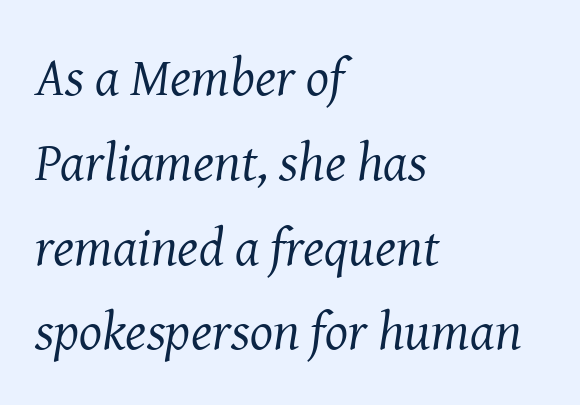
The image shows 54 px regular-weight serif type, italic (leaning right); set left-aligned, normal line spacing (1.57x), normal letter spacing, not underlined; medium stroke contrast and a medium x-height.
